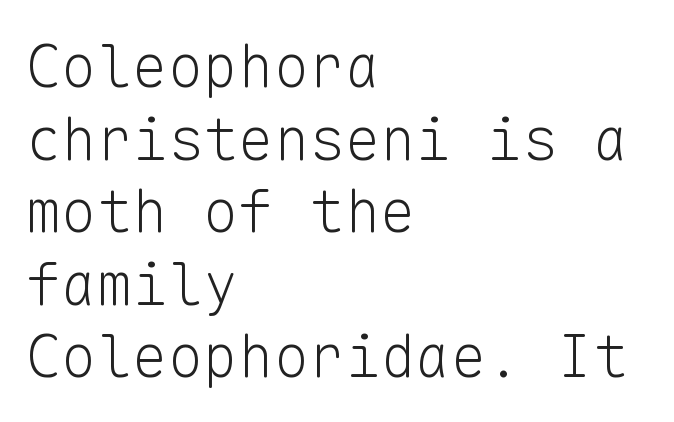
{"serif": "no", "italic": "no", "bold": "no", "weight": "light", "width": "normal", "stroke_contrast": "low", "x_height": "medium", "monospaced": "yes", "underline": "no", "align": "left", "line_spacing_ratio": 1.23, "letter_spacing": "normal", "letter_spacing_em": 0.0, "glyph_px": 59}
